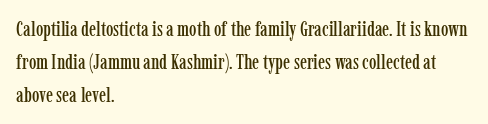
Q: Is the text italic (slanted)? A: No, it is upright.
Q: Is the text underlined? A: No.
Q: How is the paragraph aligned? A: Left-aligned.
Q: Is the spacing between letters normal or unusually wide? A: Normal.
Q: Is the spacing between lines tight, normal or loose? A: Normal.
